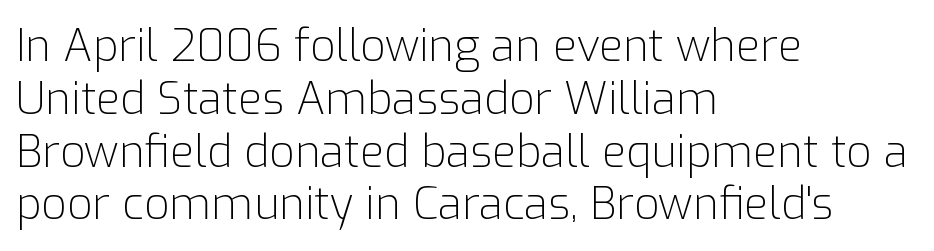
Q: Is the text bold? A: No.
Q: Is the text italic (slanted)? A: No, it is upright.
Q: Is the typeface a serif or a sans-serif typeface? A: Sans-serif.
Q: Is the text underlined? A: No.
Q: How is the paragraph aligned? A: Left-aligned.
Q: Is the spacing between letters normal or unusually wide? A: Normal.
Q: Width (condensed, normal, or wide)? A: Normal.
Q: Stroke contrast? A: Low.
Q: x-height? A: Medium.
Q: Monospaced? A: No.
